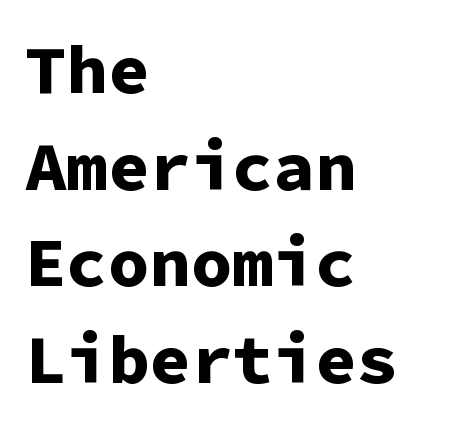
{"serif": "no", "italic": "no", "bold": "yes", "weight": "bold", "width": "normal", "stroke_contrast": "low", "x_height": "medium", "monospaced": "yes", "underline": "no", "align": "left", "line_spacing": "normal", "line_spacing_ratio": 1.4, "letter_spacing": "normal", "letter_spacing_em": 0.0, "glyph_px": 69}
